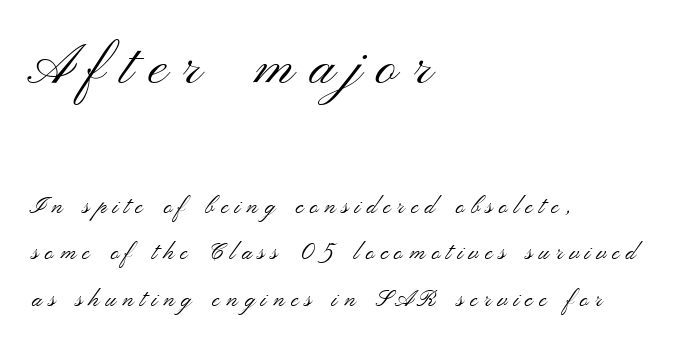
{"serif": "no", "bold": "no", "weight": "light", "width": "wide", "stroke_contrast": "medium", "x_height": "small", "monospaced": "no", "underline": "no", "align": "left", "line_spacing": "loose", "line_spacing_ratio": 2.01, "letter_spacing": "wide", "letter_spacing_em": 0.28, "larger_block": "first", "size_ratio": 2.48, "glyph_px": 57}
